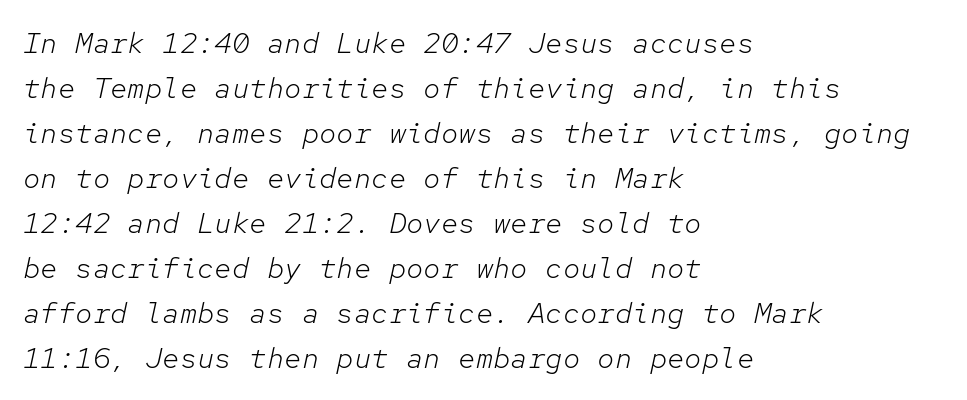
The image shows 29 px light type, italic (leaning right), monospaced; set left-aligned, normal line spacing (1.55x), normal letter spacing, not underlined; low stroke contrast and a medium x-height.
